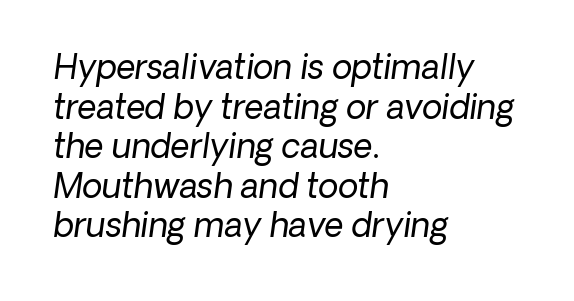
Q: Is the text bold? A: No.
Q: Is the typeface a serif or a sans-serif typeface? A: Sans-serif.
Q: Is the text underlined? A: No.
Q: How is the paragraph aligned? A: Left-aligned.
Q: Is the spacing between letters normal or unusually wide? A: Normal.
Q: Width (condensed, normal, or wide)? A: Normal.
Q: Stroke contrast? A: Low.
Q: x-height? A: Medium.
Q: Monospaced? A: No.
